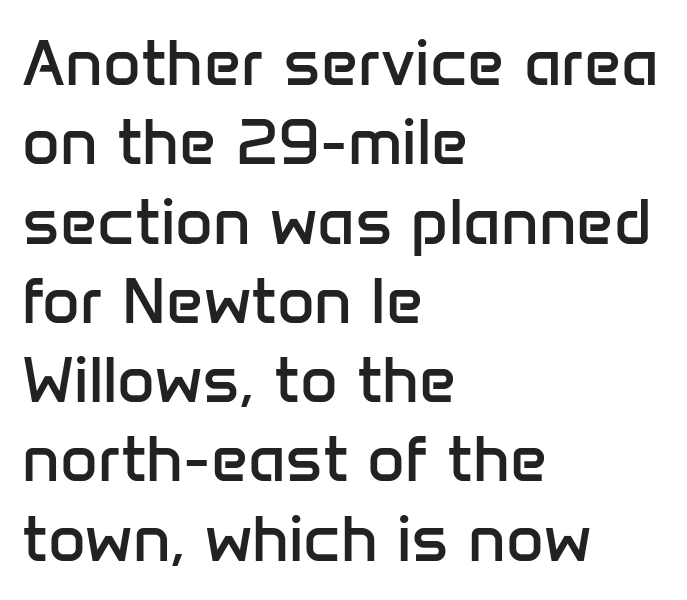
The image shows 65 px regular-weight sans-serif type, upright; set left-aligned, line spacing 1.22x, normal letter spacing, not underlined; low stroke contrast and a medium x-height.
